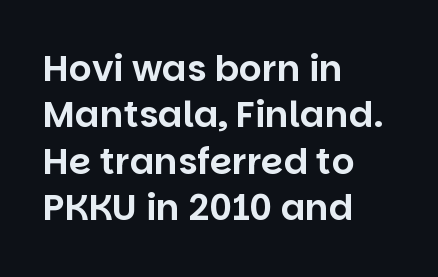
Students, note that the glyphs here touch the page at normal intervals. Style check: upright. The rows are spaced the way most documents space them. Underline: absent. The rag falls on the right side of this text block. The passage shown is typed in a proportional face where columns would drift.
